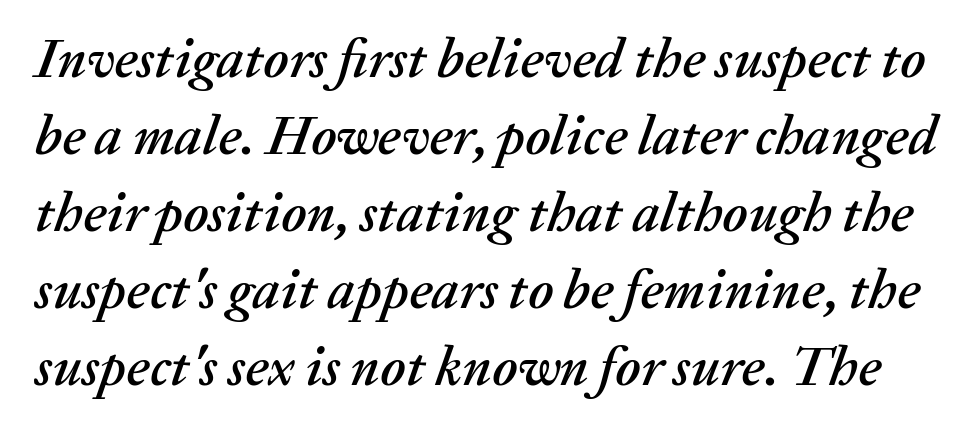
The image shows 55 px text type, italic (leaning right); set normal line spacing (1.4x), normal letter spacing, not underlined; medium stroke contrast and a medium x-height.
